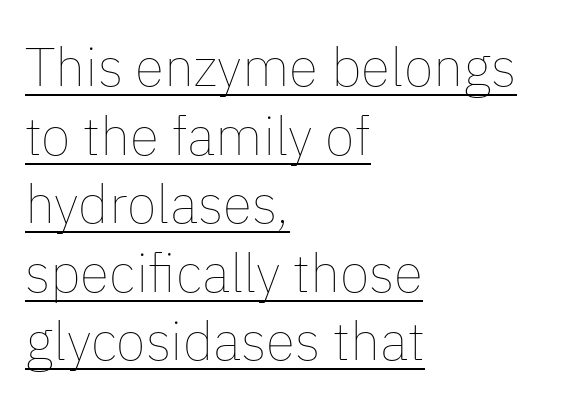
Q: Is the text bold? A: No.
Q: Is the text italic (slanted)? A: No, it is upright.
Q: Is the text underlined? A: Yes.
Q: How is the paragraph aligned? A: Left-aligned.
Q: Is the spacing between letters normal or unusually wide? A: Normal.
Q: Is the spacing between lines tight, normal or loose? A: Normal.
Q: Width (condensed, normal, or wide)? A: Normal.
Q: Stroke contrast? A: Low.
Q: x-height? A: Medium.
Q: Monospaced? A: No.
